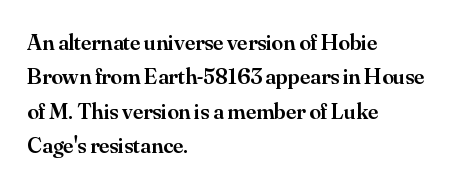
The image shows 23 px text type, upright; set left-aligned, normal line spacing (1.49x), normal letter spacing, not underlined.
